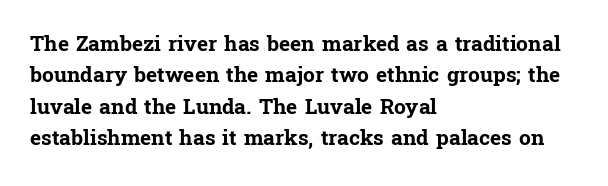
The image shows 21 px bold type, upright; set left-aligned, normal line spacing (1.49x), normal letter spacing, not underlined.
